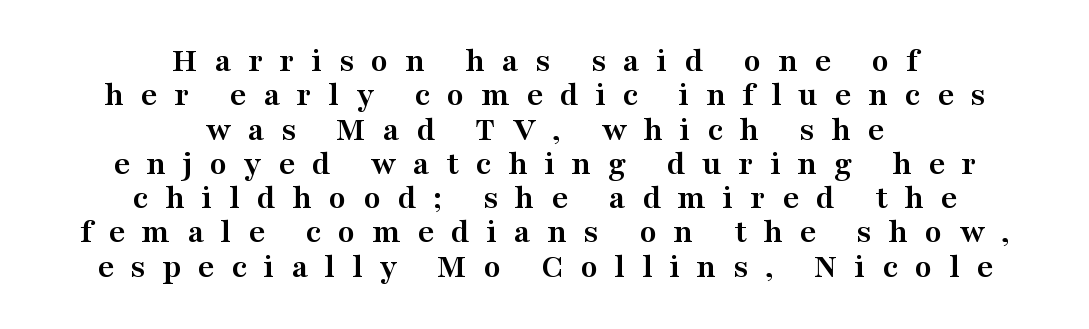
Q: Is the text bold? A: Yes.
Q: Is the text italic (slanted)? A: No, it is upright.
Q: Is the typeface a serif or a sans-serif typeface? A: Serif.
Q: Is the text underlined? A: No.
Q: How is the paragraph aligned? A: Centered.
Q: Is the spacing between letters normal or unusually wide? A: Unusually wide.
Q: Is the spacing between lines tight, normal or loose? A: Tight.
Q: Width (condensed, normal, or wide)? A: Wide.
Q: Stroke contrast? A: Medium.
Q: x-height? A: Medium.
Q: Monospaced? A: No.
